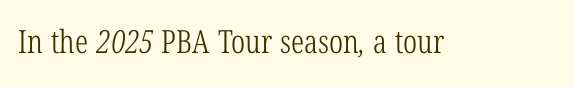
The image shows 32 px light, condensed serif type; set normal letter spacing, not underlined; low stroke contrast and a medium x-height.
